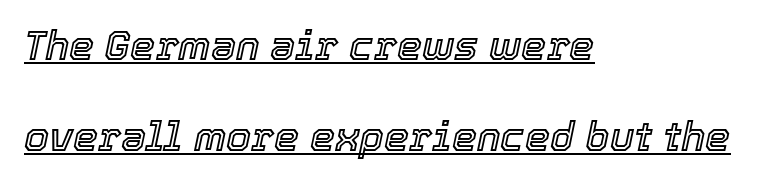
Interline gaps are noticeably wide in this sample. Here the glyphs are tracked normally, forming tight word shapes. Notice how the stems are inclined rather than vertical — that's the hallmark of italics. Which margin do the lines hug? The left one — the right edge is uneven. Looks like someone drew a line under every word here.
